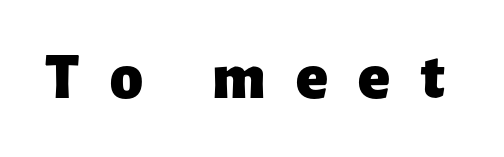
The image shows 66 px heavy sans-serif type, upright; set unusually wide letter spacing (+0.46 em), not underlined; low stroke contrast and a medium x-height.
